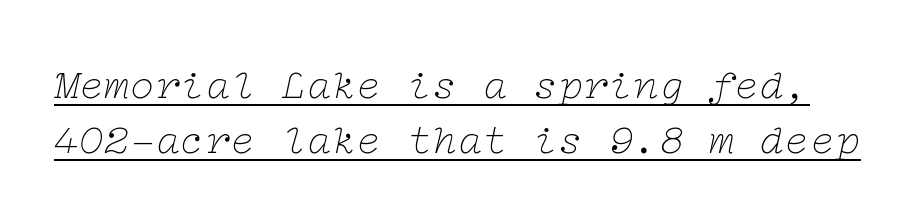
Q: Is the text bold? A: No.
Q: Is the text italic (slanted)? A: Yes, it leans right by about 12 degrees.
Q: Is the typeface a serif or a sans-serif typeface? A: Serif.
Q: Is the text underlined? A: Yes.
Q: Is the spacing between letters normal or unusually wide? A: Normal.
Q: Is the spacing between lines tight, normal or loose? A: Normal.
Q: Width (condensed, normal, or wide)? A: Wide.
Q: Stroke contrast? A: Low.
Q: x-height? A: Medium.
